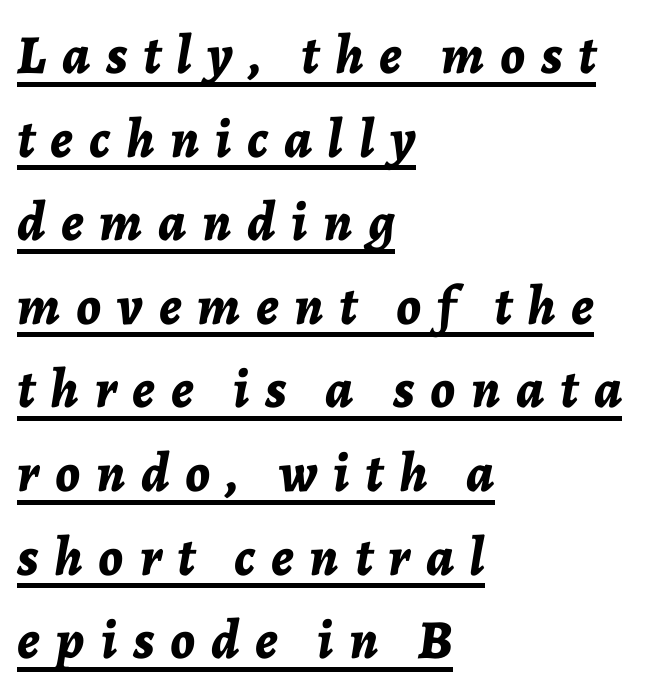
The image shows 55 px bold type, italic (leaning right); set left-aligned, normal line spacing (1.52x), unusually wide letter spacing (+0.29 em), underlined; low stroke contrast and a medium x-height.
